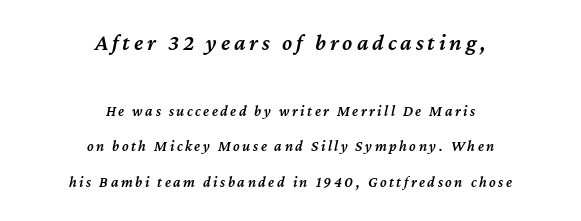
The face used here appears at its bigger size in the upper chunk. The passage is arranged like a title page — every line centered. The baseline area is clear. This is moderately heavy type, rendered in semibold. This sample uses an oblique cut, with every glyph tilted off the vertical. The lines are spread far apart with generous leading.
